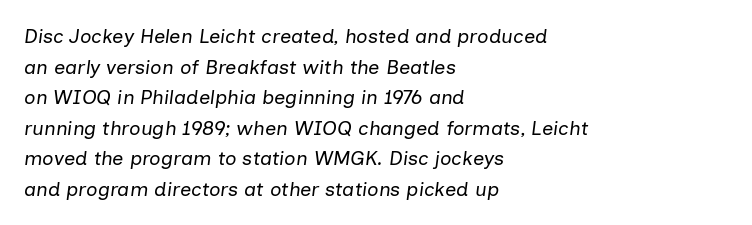
Q: Is the text bold? A: No.
Q: Is the text italic (slanted)? A: Yes, it leans right by about 7 degrees.
Q: Is the text underlined? A: No.
Q: How is the paragraph aligned? A: Left-aligned.
Q: Is the spacing between letters normal or unusually wide? A: Normal.
Q: Is the spacing between lines tight, normal or loose? A: Normal.
